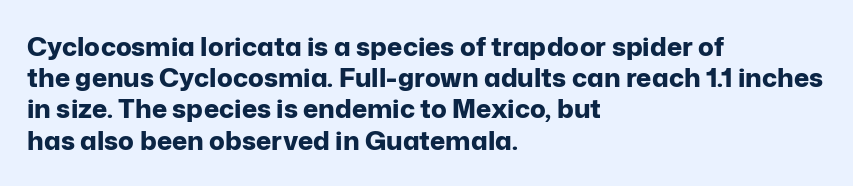
{"italic": "no", "bold": "yes", "underline": "no", "align": "left", "line_spacing_ratio": 1.2, "letter_spacing": "normal", "letter_spacing_em": 0.0, "glyph_px": 26}
